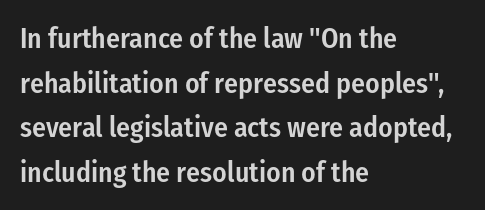
{"serif": "no", "italic": "no", "bold": "semi", "weight": "semibold", "width": "condensed", "stroke_contrast": "low", "x_height": "medium", "monospaced": "no", "underline": "no", "align": "left", "line_spacing": "normal", "line_spacing_ratio": 1.54, "letter_spacing": "normal", "letter_spacing_em": 0.0, "glyph_px": 29}
